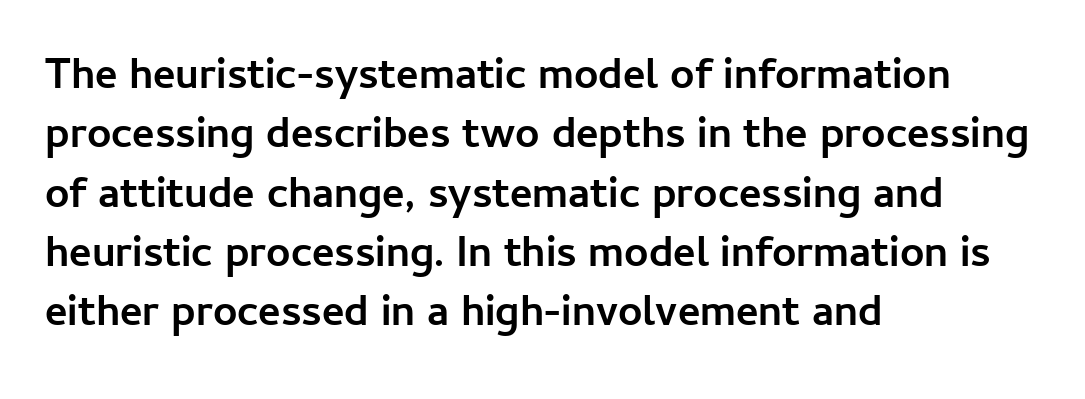
The image shows 43 px semibold sans-serif type, upright; set left-aligned, normal line spacing (1.38x), normal letter spacing, not underlined; low stroke contrast and a medium x-height.
